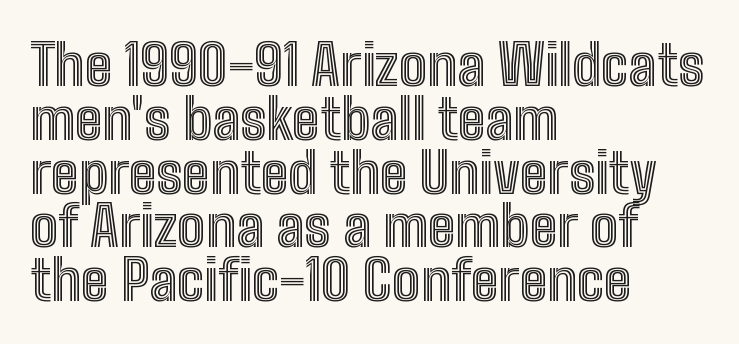
Q: Is the text italic (slanted)? A: No, it is upright.
Q: Is the text underlined? A: No.
Q: How is the paragraph aligned? A: Left-aligned.
Q: Is the spacing between letters normal or unusually wide? A: Normal.
Q: Is the spacing between lines tight, normal or loose? A: Tight.
Q: Width (condensed, normal, or wide)? A: Condensed.
Q: x-height? A: Medium.
Q: Monospaced? A: No.
